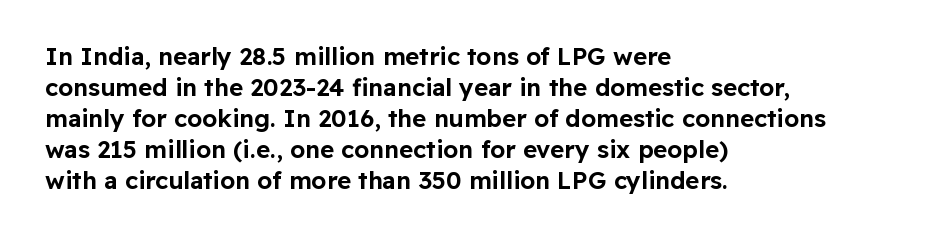
Q: Is the text italic (slanted)? A: No, it is upright.
Q: Is the text underlined? A: No.
Q: How is the paragraph aligned? A: Left-aligned.
Q: Is the spacing between letters normal or unusually wide? A: Normal.
Q: Is the spacing between lines tight, normal or loose? A: Normal.
